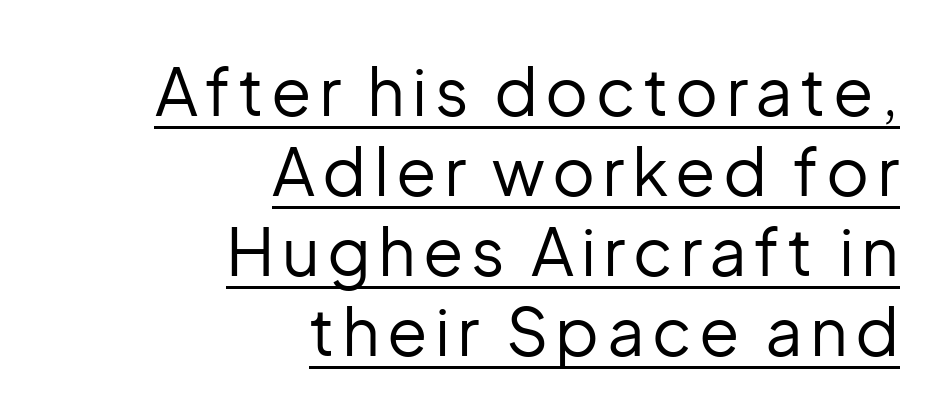
The text was rendered using a sans face with plain stroke endings. Honestly, the underline is the first thing you notice here. Think of a printed novel: that variable character pitch is what you see here. Style check: upright. Horizontally, the lines are justified to the trailing edge only.
